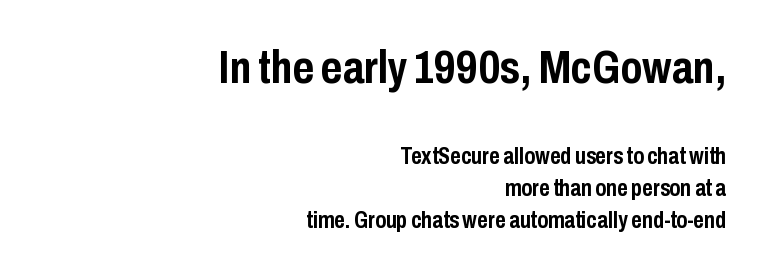
Q: Is the text bold? A: Yes.
Q: Is the text italic (slanted)? A: No, it is upright.
Q: Is the typeface a serif or a sans-serif typeface? A: Sans-serif.
Q: Is the text underlined? A: No.
Q: How is the paragraph aligned? A: Right-aligned.
Q: Is the spacing between letters normal or unusually wide? A: Normal.
Q: Is the spacing between lines tight, normal or loose? A: Normal.
Q: Which block of text is set in a larger size, the first (top) or the second (bottom)? A: The first (top) one.
Q: Width (condensed, normal, or wide)? A: Condensed.
Q: Stroke contrast? A: Low.
Q: x-height? A: Medium.
Q: Monospaced? A: No.
